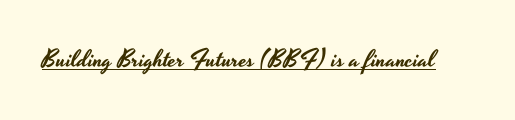
Q: Is the text italic (slanted)? A: Yes.
Q: Is the text underlined? A: Yes.
Q: Is the spacing between letters normal or unusually wide? A: Normal.
